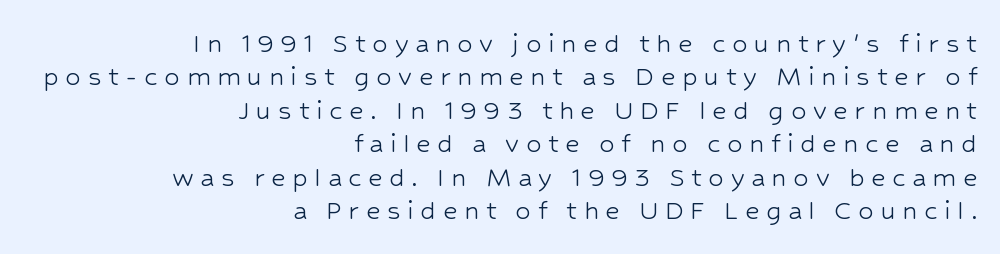
The image shows 31 px light sans-serif type, upright; set right-aligned, tight line spacing (1.08x), unusually wide letter spacing (+0.21 em), not underlined; low stroke contrast and a medium x-height.
